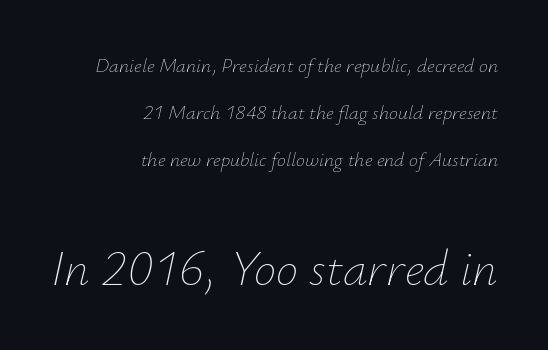
Visually, the bottom section dominates because its glyphs are scaled up. Here the glyphs are tracked normally, forming tight word shapes. The letters advance in unequal steps, a hallmark of proportional type. A flush-right, rag-left setting is used for this passage. Beneath every word, the page is bare.
